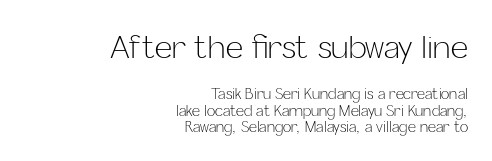
The image shows 30 px light sans-serif type, upright; set right-aligned, line spacing 1.18x, normal letter spacing, not underlined; the first (top) block is 2.14x larger; low stroke contrast and a medium x-height.
